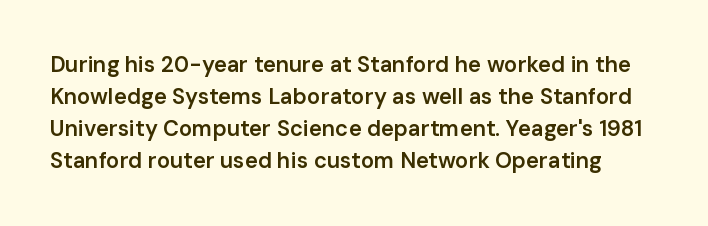
{"italic": "no", "bold": "semi", "underline": "no", "line_spacing": "normal", "line_spacing_ratio": 1.46, "letter_spacing": "normal", "letter_spacing_em": 0.0, "glyph_px": 22}
